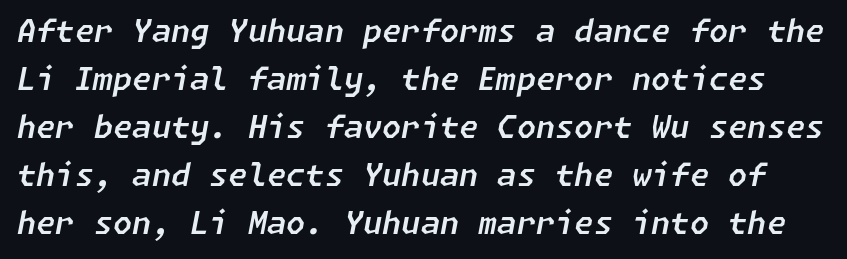
The image shows 31 px text type, italic (leaning right); set normal line spacing (1.55x), normal letter spacing, not underlined; low stroke contrast and a medium x-height.
